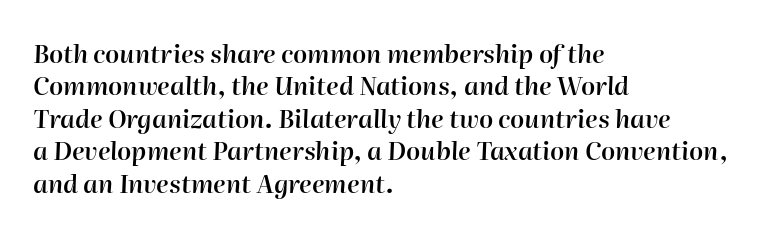
{"italic": "yes", "lean": "right", "slant_degrees": 2, "bold": "semi", "underline": "no", "align": "left", "line_spacing": "normal", "line_spacing_ratio": 1.3, "letter_spacing": "normal", "letter_spacing_em": 0.0, "glyph_px": 25}
